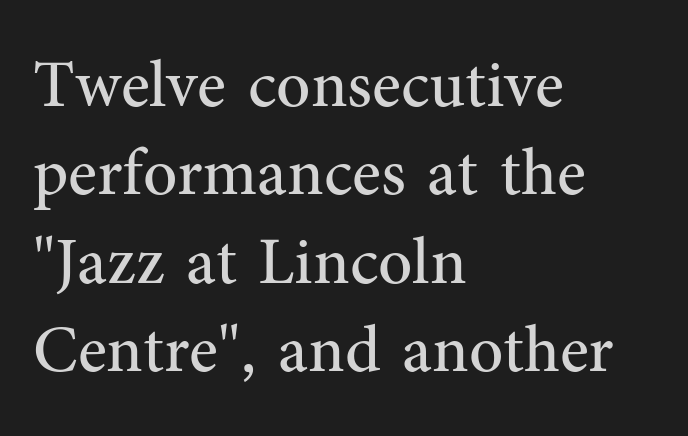
{"serif": "yes", "italic": "no", "bold": "no", "weight": "regular", "width": "normal", "stroke_contrast": "medium", "x_height": "medium", "monospaced": "no", "underline": "no", "align": "left", "line_spacing": "normal", "line_spacing_ratio": 1.32, "letter_spacing": "normal", "letter_spacing_em": 0.0, "glyph_px": 67}
